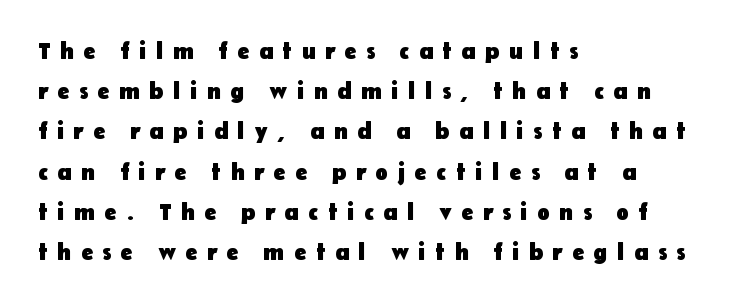
The image shows 23 px bold type, upright; set left-aligned, line spacing 1.75x, unusually wide letter spacing (+0.41 em), not underlined.
